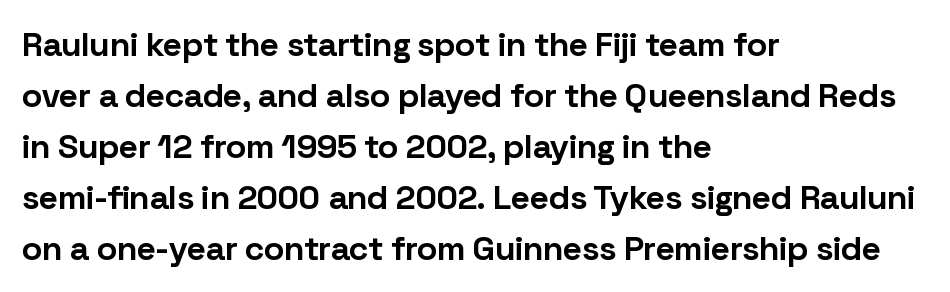
Q: Is the text bold? A: Yes.
Q: Is the text italic (slanted)? A: No, it is upright.
Q: Is the typeface a serif or a sans-serif typeface? A: Sans-serif.
Q: Is the text underlined? A: No.
Q: How is the paragraph aligned? A: Left-aligned.
Q: Is the spacing between letters normal or unusually wide? A: Normal.
Q: Is the spacing between lines tight, normal or loose? A: Normal.
Q: Width (condensed, normal, or wide)? A: Normal.
Q: Stroke contrast? A: Low.
Q: x-height? A: Medium.
Q: Monospaced? A: No.
